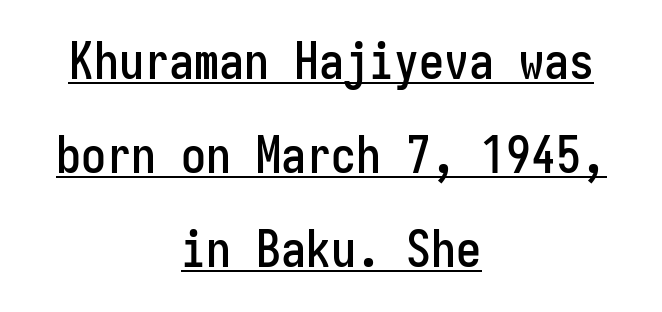
{"serif": "no", "italic": "no", "width": "condensed", "stroke_contrast": "low", "x_height": "medium", "monospaced": "yes", "underline": "yes", "align": "center", "line_spacing_ratio": 1.88, "letter_spacing": "normal", "letter_spacing_em": 0.0, "glyph_px": 50}
